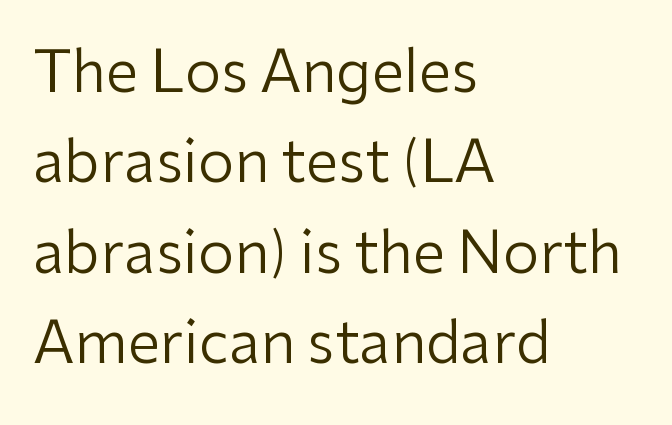
This rendering employs a face without finishing strokes, i.e., a sans-serif. The text block is weighted toward the left margin, trailing off unevenly rightward. Think standard paragraph weight, or any step lighter than that. Whoever set this chose a conventional vertical rhythm.
